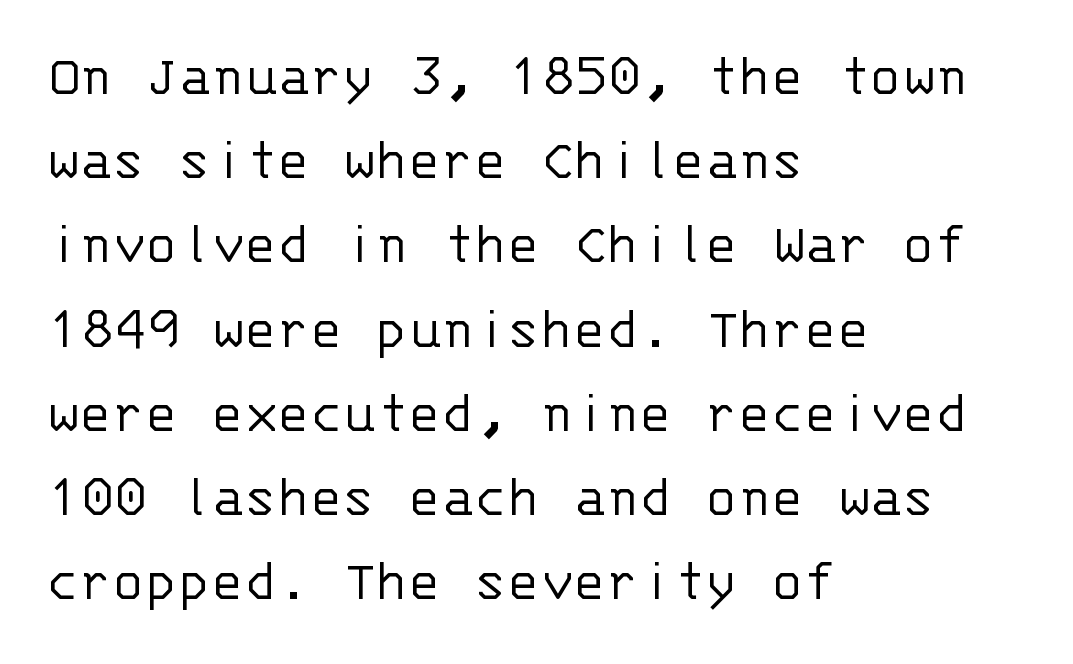
Beneath every word, the page is bare. Examine the stroke ends and you'll find no serifs. There is no visible air inserted between adjacent glyphs. No extra ink here — the face is not bold.
